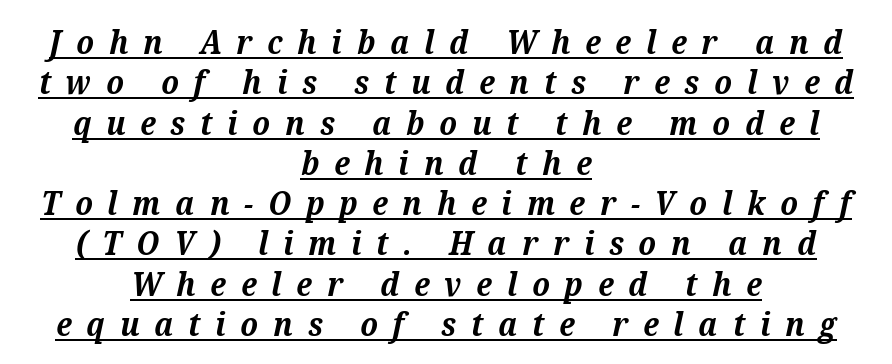
The image shows 33 px bold serif type, italic (leaning right); set centered, line spacing 1.22x, unusually wide letter spacing (+0.45 em), underlined; medium stroke contrast and a medium x-height.
